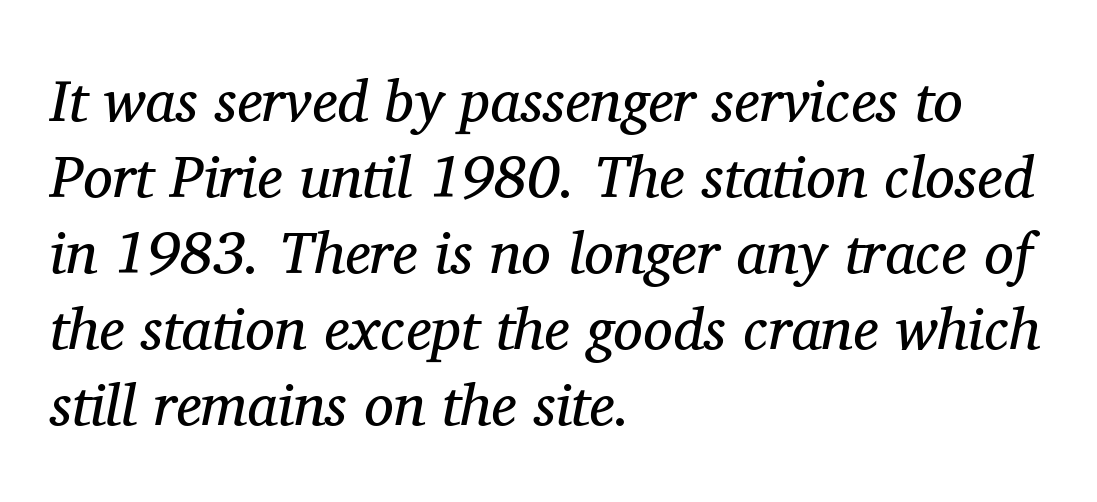
{"serif": "yes", "italic": "yes", "lean": "right", "slant_degrees": 11, "bold": "no", "weight": "regular", "width": "normal", "stroke_contrast": "medium", "x_height": "medium", "monospaced": "no", "underline": "no", "align": "left", "line_spacing": "normal", "line_spacing_ratio": 1.29, "letter_spacing": "normal", "letter_spacing_em": 0.0, "glyph_px": 59}
